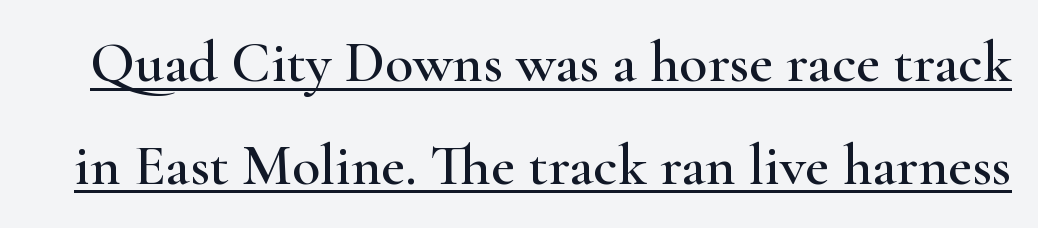
Q: Is the text italic (slanted)? A: No, it is upright.
Q: Is the typeface a serif or a sans-serif typeface? A: Serif.
Q: Is the text underlined? A: Yes.
Q: Is the spacing between letters normal or unusually wide? A: Normal.
Q: Width (condensed, normal, or wide)? A: Wide.
Q: Stroke contrast? A: High.
Q: x-height? A: Small.
Q: Monospaced? A: No.
